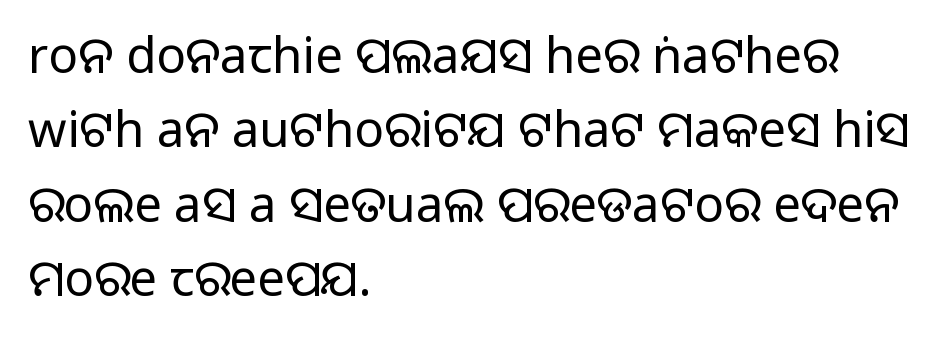
The image shows 49 px regular-weight sans-serif type, upright; set left-aligned, normal line spacing (1.52x), normal letter spacing, not underlined; low stroke contrast and a large x-height.
